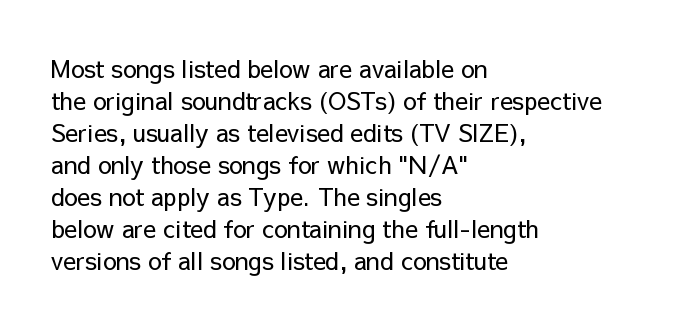
A bare baseline throughout the passage. Does the lettering tilt? It doesn't — this is upright. Leftover space on each line is placed entirely after the last word. Regarding leading, the lines here are spaced in the standard way. Inter-character spacing is left at the font's built-in metrics. Compared with a typical body face, this is equally light or lighter still.
